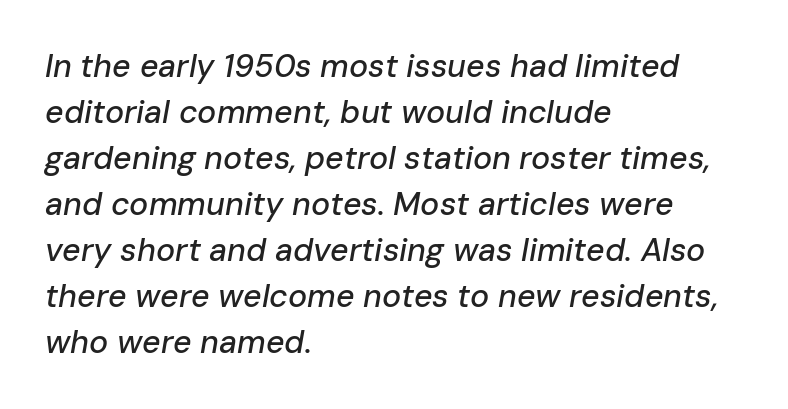
The image shows 32 px text type, italic (leaning right); set left-aligned, normal line spacing (1.44x), normal letter spacing, not underlined; low stroke contrast and a medium x-height.
